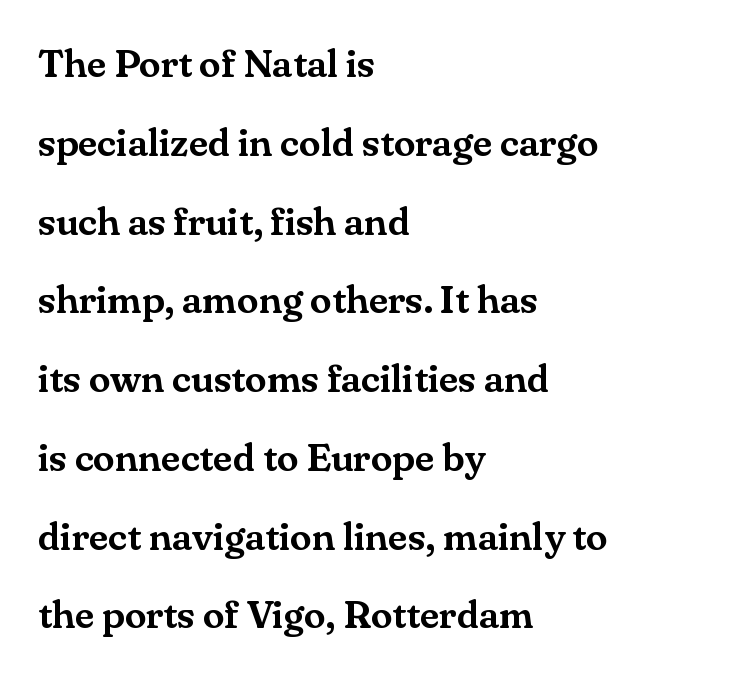
The image shows 39 px serif type, upright; set left-aligned, loose line spacing (2.02x), normal letter spacing, not underlined; medium stroke contrast and a small x-height.
